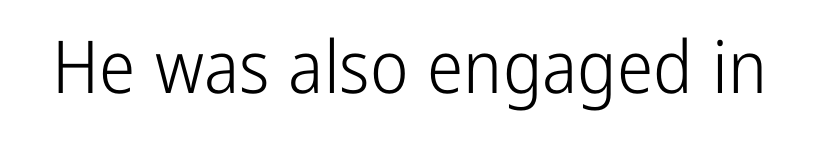
Compared with typical body copy, the letter spacing here is the same. The typography opts for an upright posture over an oblique one. Only glyphs here, with clear space below each row. The face used here is proportionally spaced, like ordinary book or web type. Weight: regular or lighter. Letterform terminals end flat and unadorned throughout the passage.
